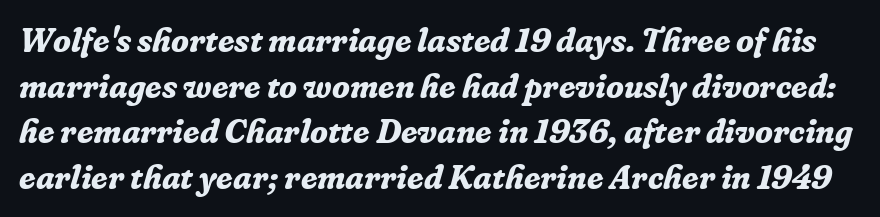
Q: Is the text bold? A: Yes.
Q: Is the text italic (slanted)? A: Yes, it leans right by about 16 degrees.
Q: Is the typeface a serif or a sans-serif typeface? A: Serif.
Q: Is the text underlined? A: No.
Q: Is the spacing between letters normal or unusually wide? A: Normal.
Q: Is the spacing between lines tight, normal or loose? A: Normal.
Q: Width (condensed, normal, or wide)? A: Normal.
Q: Stroke contrast? A: Low.
Q: x-height? A: Medium.
Q: Monospaced? A: No.
